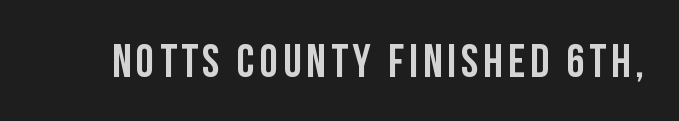
{"serif": "no", "italic": "no", "width": "condensed", "stroke_contrast": "low", "x_height": "large", "monospaced": "no", "underline": "no", "glyph_px": 46}
